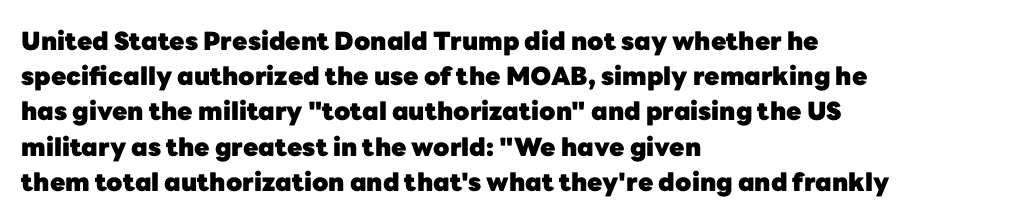
The image shows 25 px bold type, upright; set left-aligned, normal line spacing (1.41x), normal letter spacing, not underlined.
